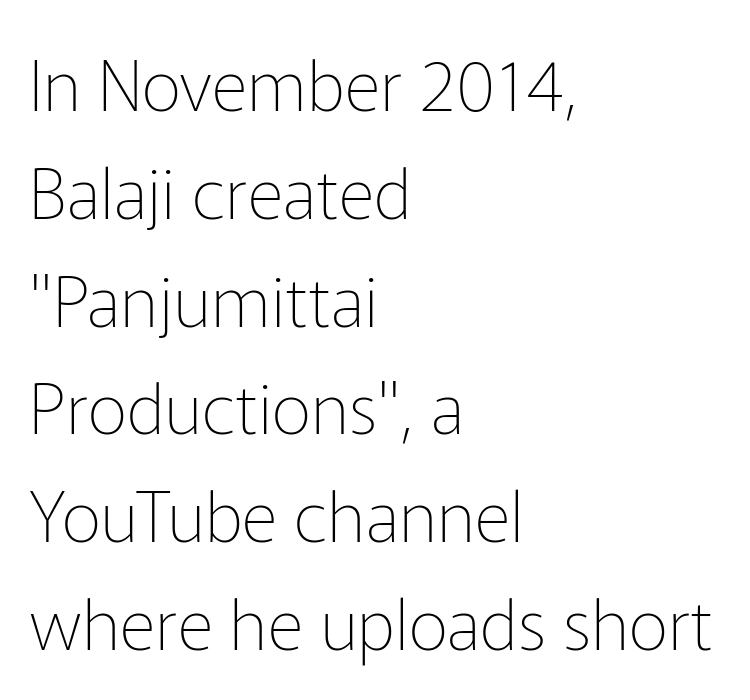
Upright lettering throughout. Serifs: no, the terminals of the letterforms are clean. A typesetter would call this proportional, since set widths differ per character. Letter spacing: default. The paragraph has a hard left edge and a soft right edge.
